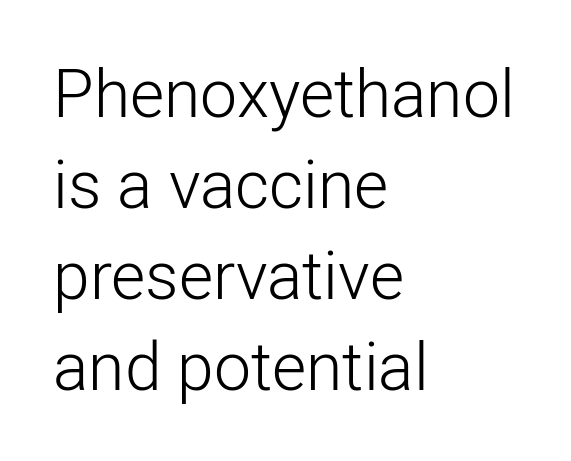
Q: Is the text bold? A: No.
Q: Is the text italic (slanted)? A: No, it is upright.
Q: Is the typeface a serif or a sans-serif typeface? A: Sans-serif.
Q: Is the text underlined? A: No.
Q: How is the paragraph aligned? A: Left-aligned.
Q: Is the spacing between letters normal or unusually wide? A: Normal.
Q: Is the spacing between lines tight, normal or loose? A: Normal.
Q: Width (condensed, normal, or wide)? A: Normal.
Q: Stroke contrast? A: Low.
Q: x-height? A: Medium.
Q: Monospaced? A: No.
